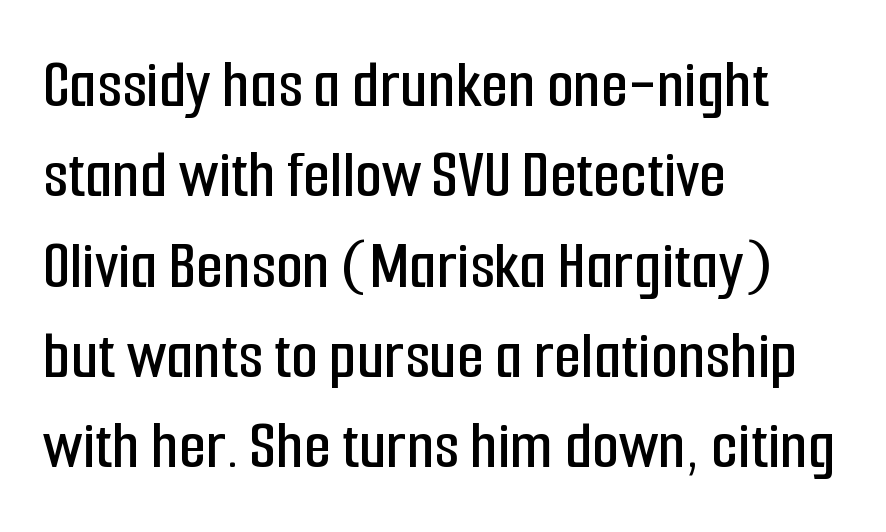
Q: Is the text italic (slanted)? A: No, it is upright.
Q: Is the typeface a serif or a sans-serif typeface? A: Sans-serif.
Q: Is the text underlined? A: No.
Q: How is the paragraph aligned? A: Left-aligned.
Q: Is the spacing between letters normal or unusually wide? A: Normal.
Q: Is the spacing between lines tight, normal or loose? A: Normal.
Q: Width (condensed, normal, or wide)? A: Condensed.
Q: Stroke contrast? A: Low.
Q: x-height? A: Medium.
Q: Monospaced? A: No.
